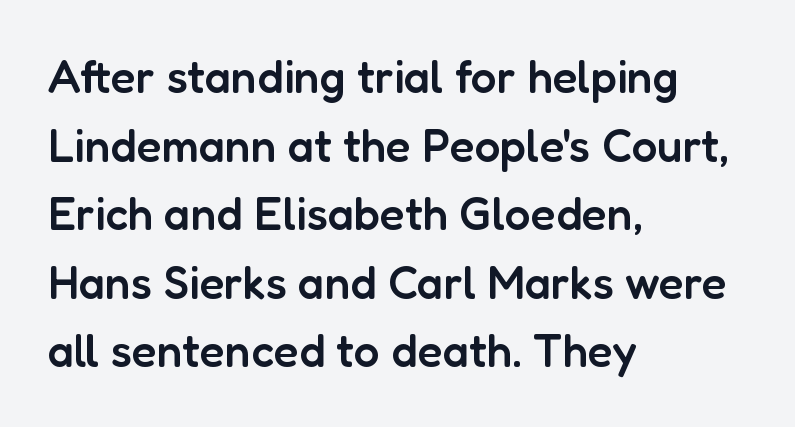
Every letter is mildly thick-stroked: semibold rather than bold. Students, note that the glyphs here touch the page at normal intervals. The lines in this sample share a left origin and differ only in where they stop. The rendering uses natural spacing where letterforms have individual widths.
